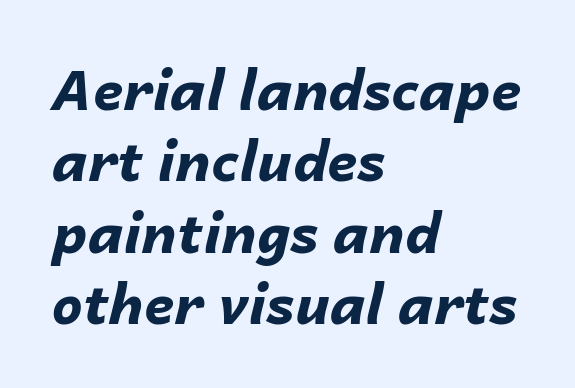
An italicized treatment has been applied to the whole sample. Here the designer chose a conventional face with non-uniform glyph widths. The sample has been set heavy, in full bold. Students, note that the glyphs here touch the page at normal intervals.
